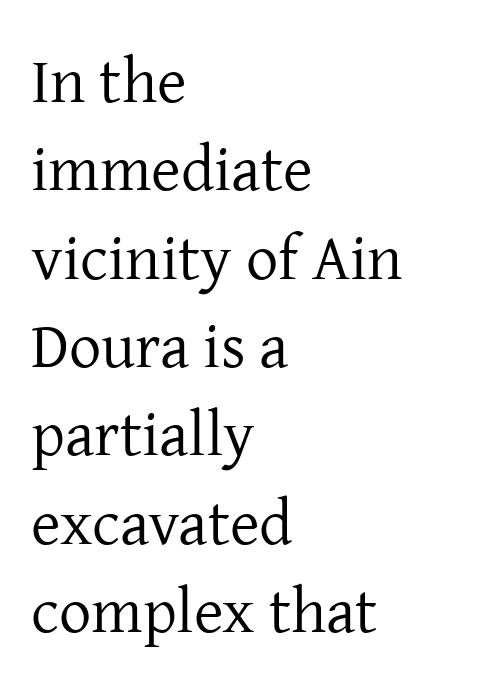
The image shows 64 px regular-weight serif type, upright; set left-aligned, normal line spacing (1.38x), normal letter spacing, not underlined; low stroke contrast and a medium x-height.
